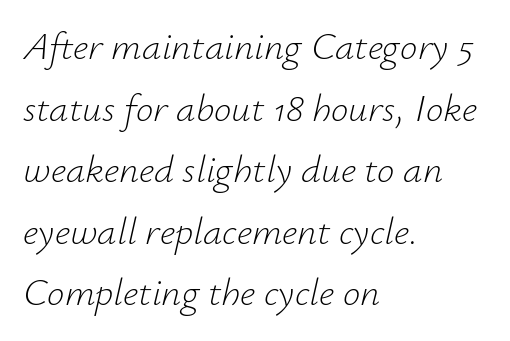
The image shows 39 px light type, italic (leaning right); set left-aligned, normal line spacing (1.58x), normal letter spacing, not underlined; low stroke contrast and a small x-height.
